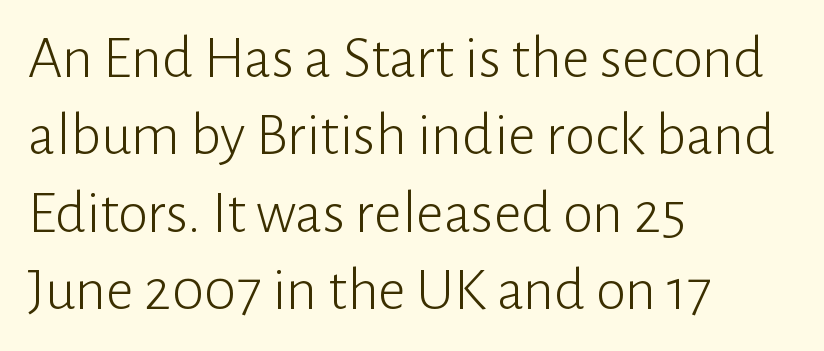
Q: Is the text bold? A: No.
Q: Is the text italic (slanted)? A: No, it is upright.
Q: Is the typeface a serif or a sans-serif typeface? A: Sans-serif.
Q: Is the text underlined? A: No.
Q: How is the paragraph aligned? A: Left-aligned.
Q: Is the spacing between letters normal or unusually wide? A: Normal.
Q: Is the spacing between lines tight, normal or loose? A: Normal.
Q: Width (condensed, normal, or wide)? A: Normal.
Q: Stroke contrast? A: Low.
Q: x-height? A: Medium.
Q: Monospaced? A: No.
